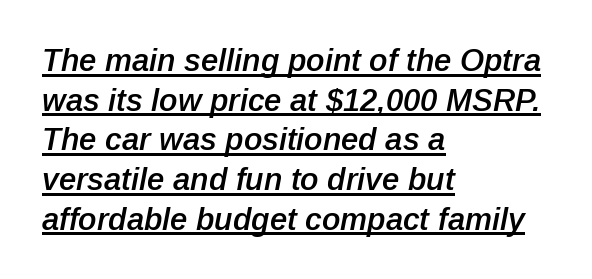
{"italic": "yes", "lean": "right", "slant_degrees": 12, "bold": "semi", "weight": "semibold", "width": "normal", "stroke_contrast": "low", "x_height": "medium", "monospaced": "no", "underline": "yes", "align": "left", "line_spacing": "normal", "line_spacing_ratio": 1.28, "letter_spacing": "normal", "letter_spacing_em": 0.0, "glyph_px": 31}
